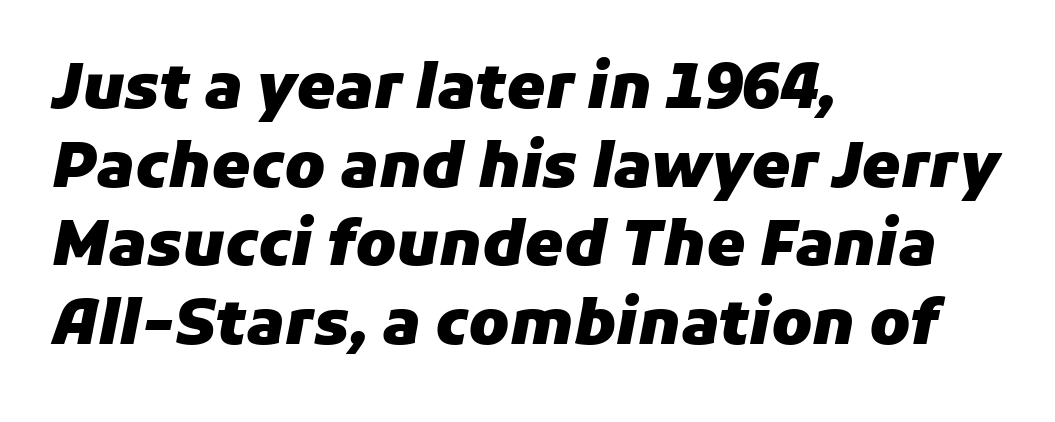
The image shows 62 px heavy type, italic (leaning right); set left-aligned, normal line spacing (1.27x), normal letter spacing, not underlined; low stroke contrast and a medium x-height.
